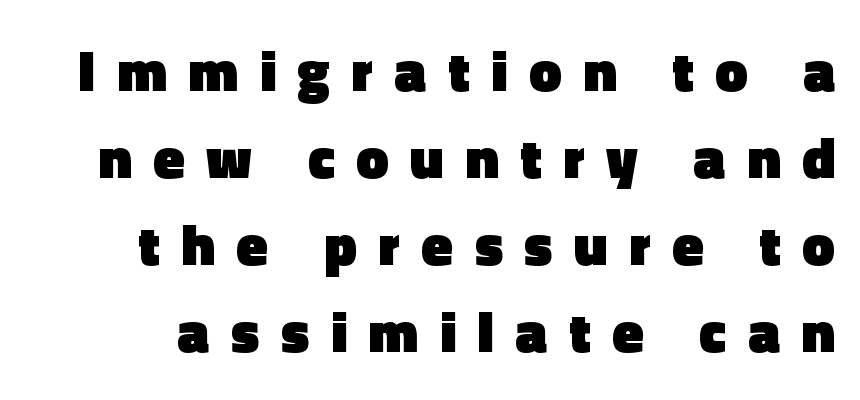
{"serif": "no", "italic": "no", "bold": "yes", "weight": "heavy", "width": "normal", "x_height": "medium", "monospaced": "no", "underline": "no", "line_spacing": "normal", "line_spacing_ratio": 1.5, "letter_spacing": "wide", "letter_spacing_em": 0.37, "glyph_px": 58}
